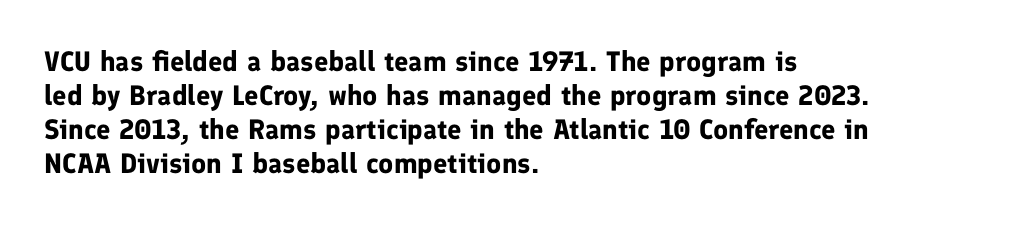
The image shows 28 px bold sans-serif type, upright; set left-aligned, line spacing 1.22x, normal letter spacing, not underlined; low stroke contrast and a medium x-height.
